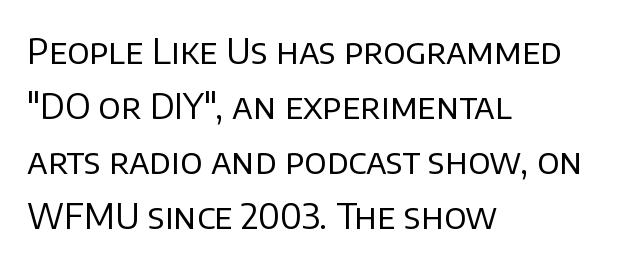
The image shows 35 px regular-weight sans-serif type, upright; set left-aligned, normal line spacing (1.57x), normal letter spacing, not underlined; low stroke contrast and a large x-height.
